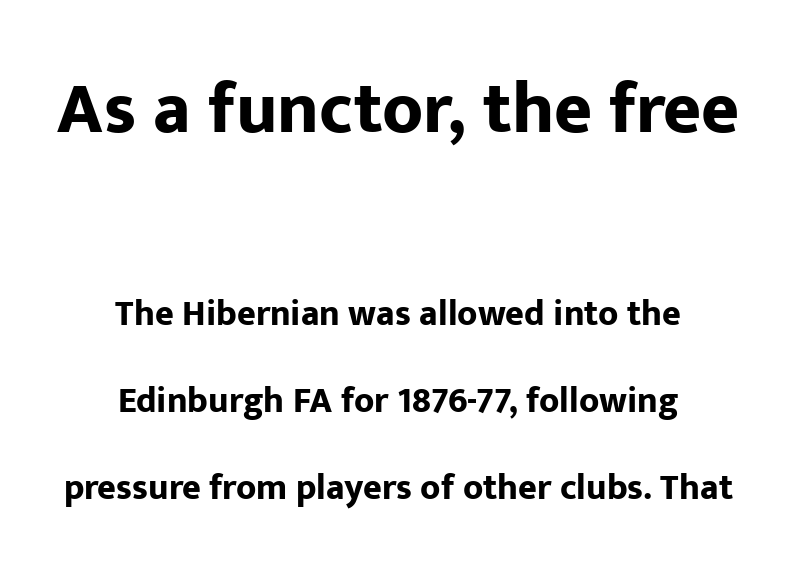
The image shows 73 px bold sans-serif type, upright; set centered, loose line spacing (2.42x), normal letter spacing, not underlined; the first (top) block is 2.03x larger; low stroke contrast and a medium x-height.
